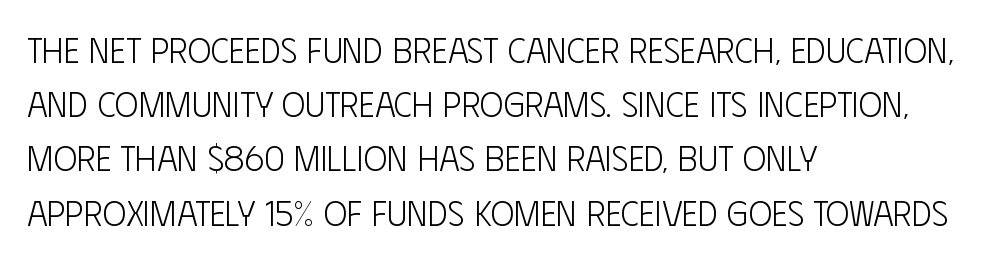
Look at the tracking — it's just the regular setting, nothing added. Every stem runs plumb, perpendicular to the baseline. Typographically, this falls in the sans-serif category. Anything drawn beneath the words? Only blank space.
